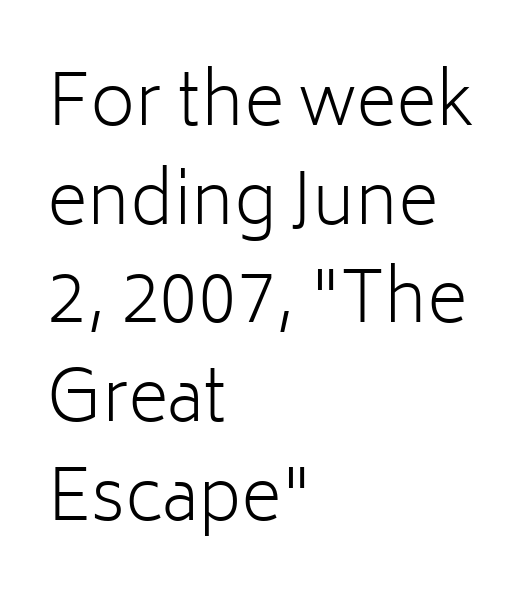
Each new line begins a customary step beneath the previous one. Ink coverage per letter is moderate at most. Do the letters lean? They stand straight. These lines are rendered in a variable-pitch font. The passage is arranged the way most books set body copy — flush left. No extra tracking has been applied to these lines.
